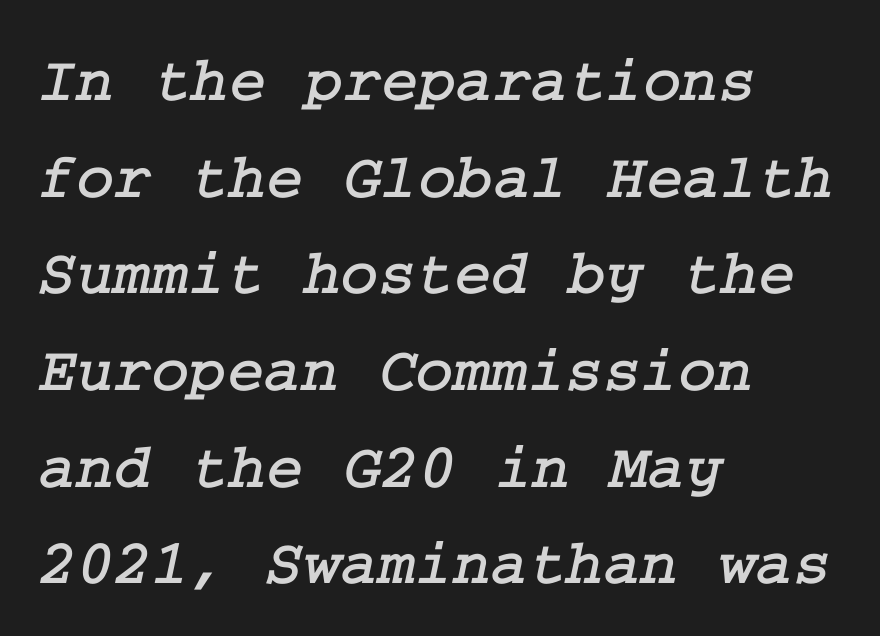
The letters carry serifs — small finishing strokes at the ends of their stems. Short and long lines alike share a common starting point at left. This sample uses plain, unmodified letter spacing. Plain, unruled lines of type.
